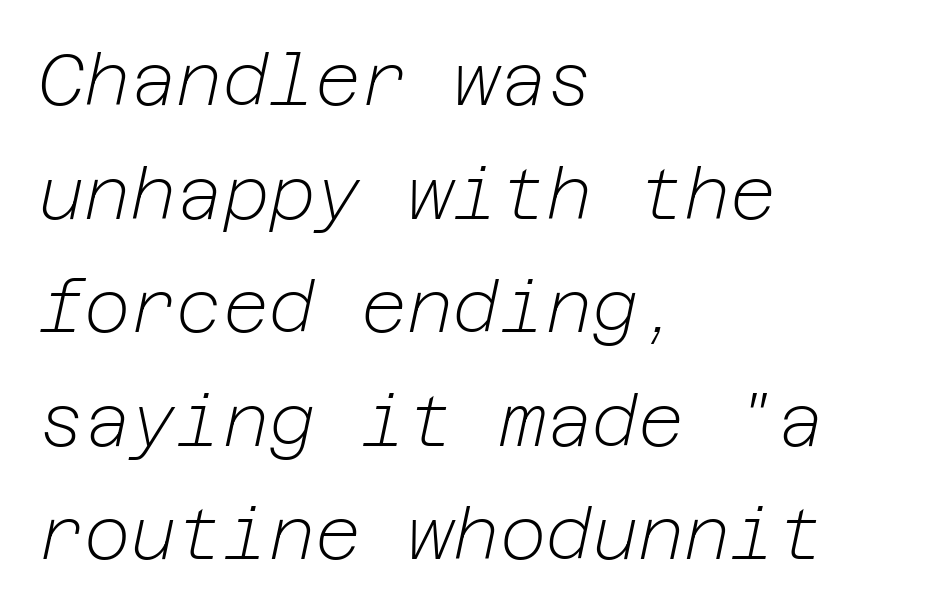
The image shows 71 px light type, italic (leaning right); set left-aligned, normal line spacing (1.6x), normal letter spacing, not underlined; low stroke contrast and a medium x-height.
